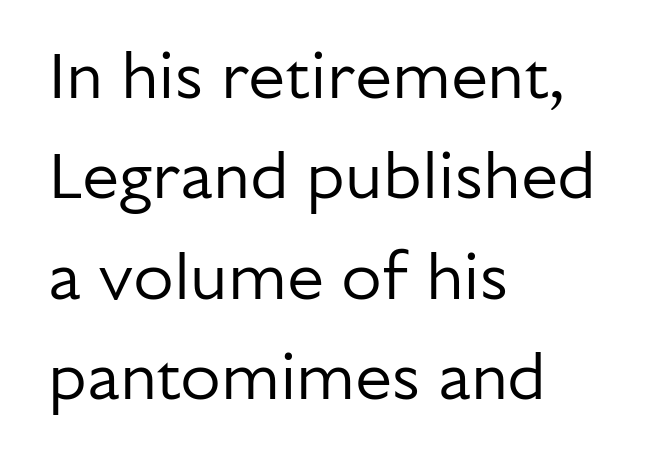
The image shows 66 px regular-weight sans-serif type, upright; set left-aligned, normal line spacing (1.52x), normal letter spacing, not underlined; low stroke contrast and a medium x-height.
